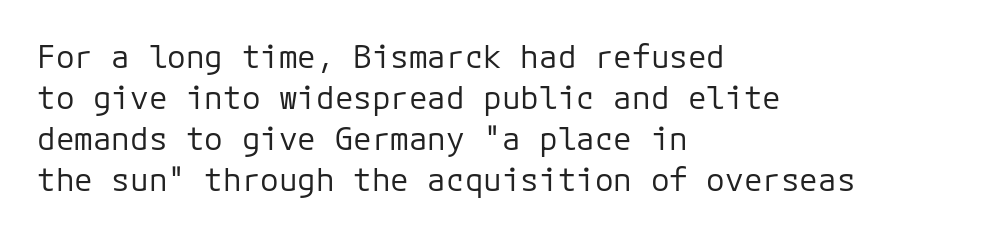
Every row of glyphs begins at an identical x-position on the left. Anything drawn beneath the words? Only blank space. Each letter's strokes conclude bluntly, with no projecting serifs. A typesetter would call this leading conventional body-copy spacing.
